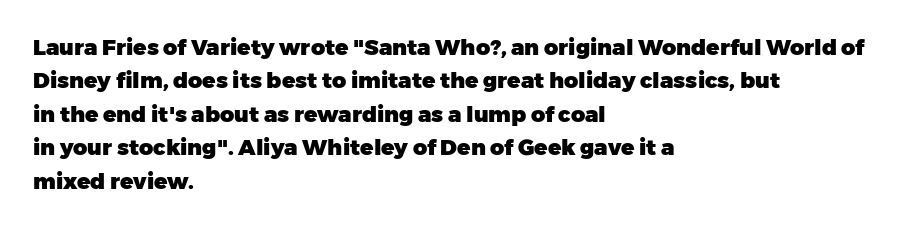
{"italic": "no", "bold": "yes", "underline": "no", "align": "left", "line_spacing": "normal", "line_spacing_ratio": 1.52, "letter_spacing": "normal", "letter_spacing_em": 0.0, "glyph_px": 22}
